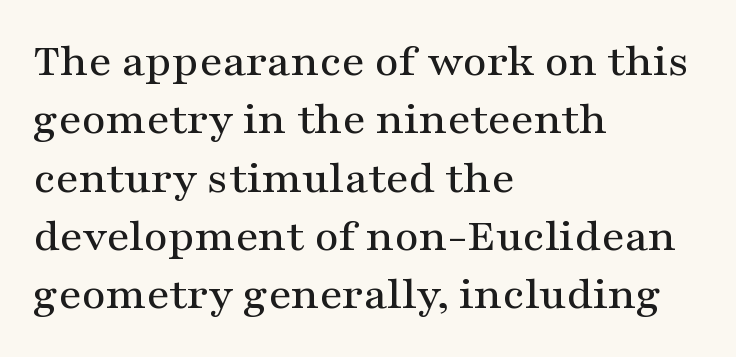
{"serif": "yes", "italic": "no", "width": "wide", "stroke_contrast": "medium", "x_height": "medium", "monospaced": "no", "underline": "no", "align": "left", "line_spacing_ratio": 1.24, "letter_spacing": "normal", "letter_spacing_em": 0.0, "glyph_px": 47}
